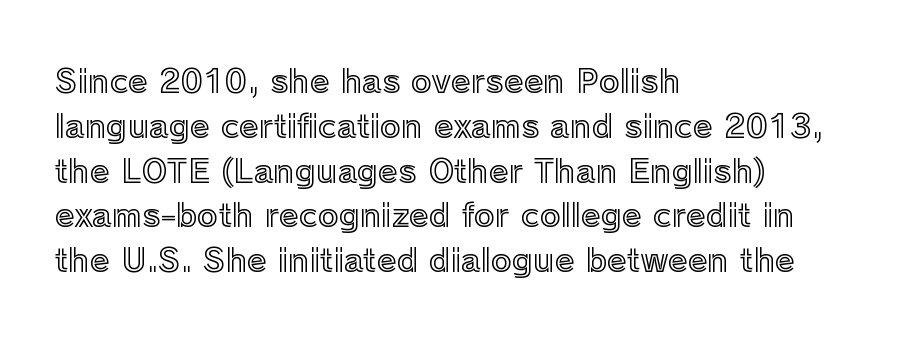
Q: Is the text italic (slanted)? A: No, it is upright.
Q: Is the text underlined? A: No.
Q: How is the paragraph aligned? A: Left-aligned.
Q: Is the spacing between letters normal or unusually wide? A: Normal.
Q: Is the spacing between lines tight, normal or loose? A: Normal.
Q: Width (condensed, normal, or wide)? A: Normal.
Q: x-height? A: Medium.
Q: Monospaced? A: No.
